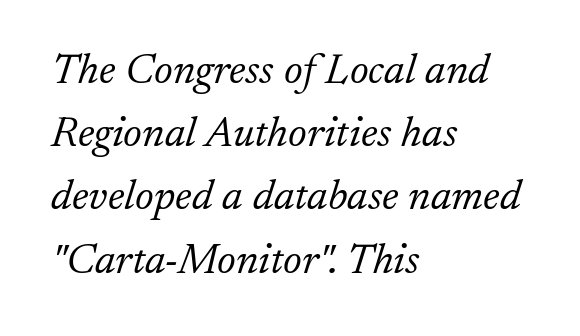
The image shows 43 px light serif type, italic (leaning right); set left-aligned, normal line spacing (1.47x), normal letter spacing, not underlined; low stroke contrast and a small x-height.
